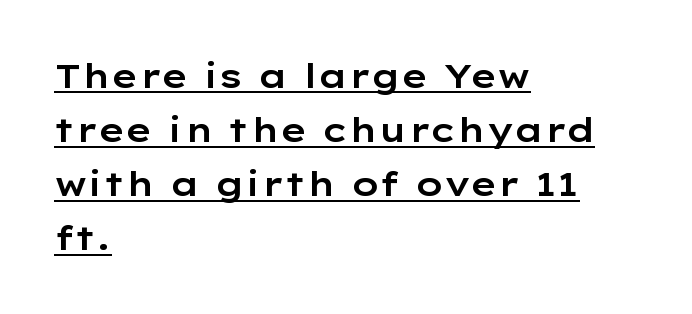
Do the characters align in a grid? No, the font is proportional. Italic? Not at all — the glyphs are vertical. In terms of letterspacing, this is plain default setting. Look at the bottom of the vertical strokes: they stop flat, with no serifs. Descenders here cross a horizontal rule under the line.
